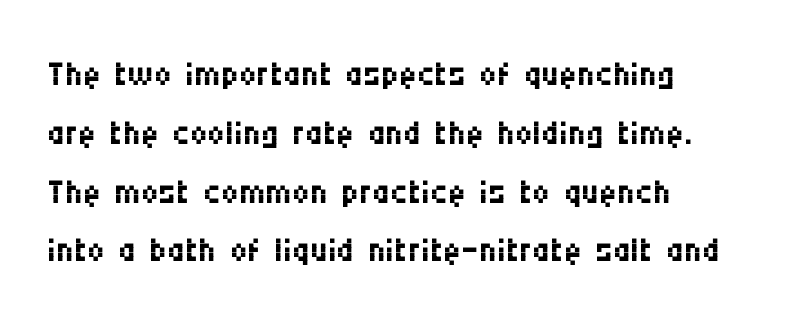
No extra tracking has been applied to these lines. A sans-serif font was chosen for this passage. Each letter keeps its own natural width here, so spacing adapts to shape. The strokes carry an ordinary text weight at most. The strip under each line holds only bare page.
